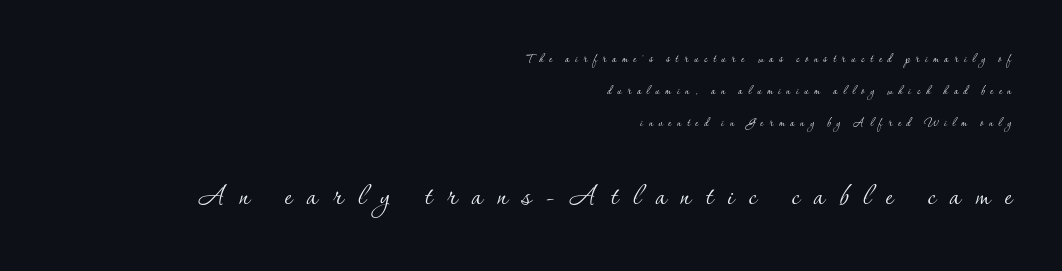
{"serif": "yes", "bold": "no", "weight": "thin", "width": "normal", "stroke_contrast": "low", "x_height": "small", "monospaced": "no", "underline": "no", "align": "right", "line_spacing": "loose", "line_spacing_ratio": 2.29, "letter_spacing": "wide", "letter_spacing_em": 0.41, "larger_block": "second", "size_ratio": 2.57, "glyph_px": 36}
